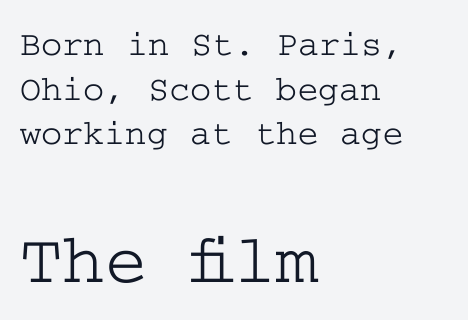
{"serif": "yes", "italic": "no", "width": "wide", "stroke_contrast": "low", "x_height": "medium", "underline": "no", "align": "left", "line_spacing_ratio": 1.24, "letter_spacing": "normal", "letter_spacing_em": 0.0, "larger_block": "second", "size_ratio": 2.0, "glyph_px": 72}
